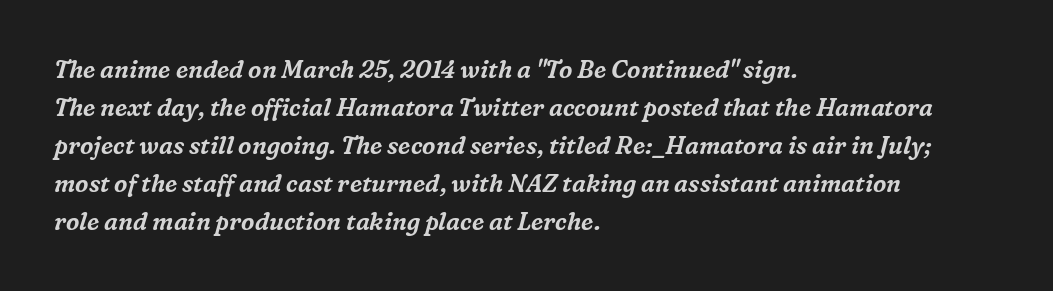
The image shows 24 px text type, italic (leaning right); set left-aligned, normal line spacing (1.58x), normal letter spacing, not underlined.
